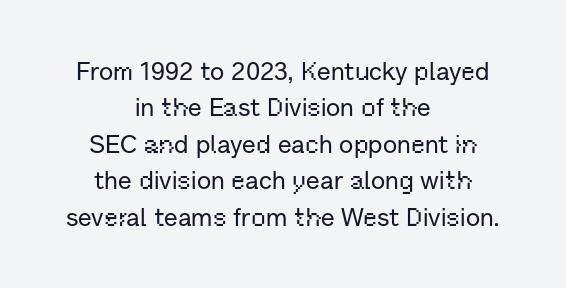
{"italic": "no", "underline": "no", "align": "center", "line_spacing": "normal", "line_spacing_ratio": 1.46, "letter_spacing": "normal", "letter_spacing_em": 0.0, "glyph_px": 25}
